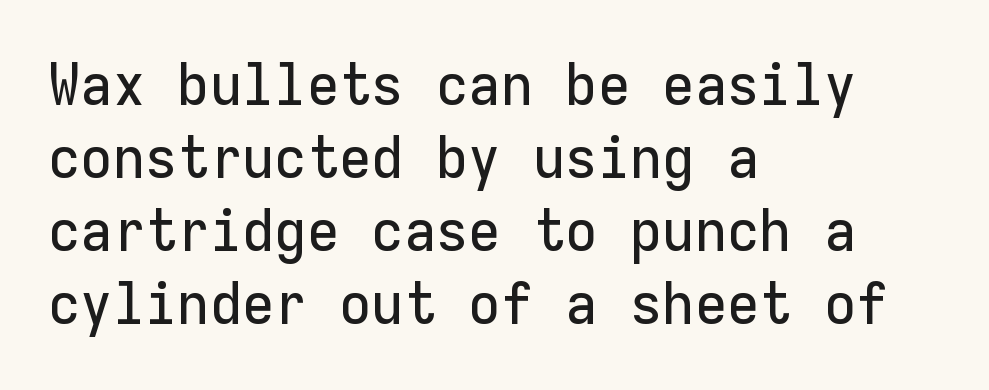
The image shows 59 px sans-serif type, upright, monospaced; set left-aligned, line spacing 1.24x, normal letter spacing, not underlined; low stroke contrast and a medium x-height.
